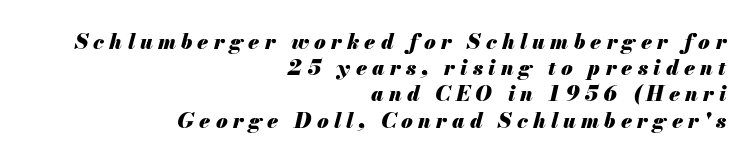
Rendered with sloped, italic letterforms. Descenders hang freely into open space. Teacher's note: observe the even right margin — that is flush-right alignment. Caption: bold face, heavy strokes. Loose tracking; the words dissolve into strings of separated letters. Baseline-to-baseline distance is the conventional proportion of letter height.
